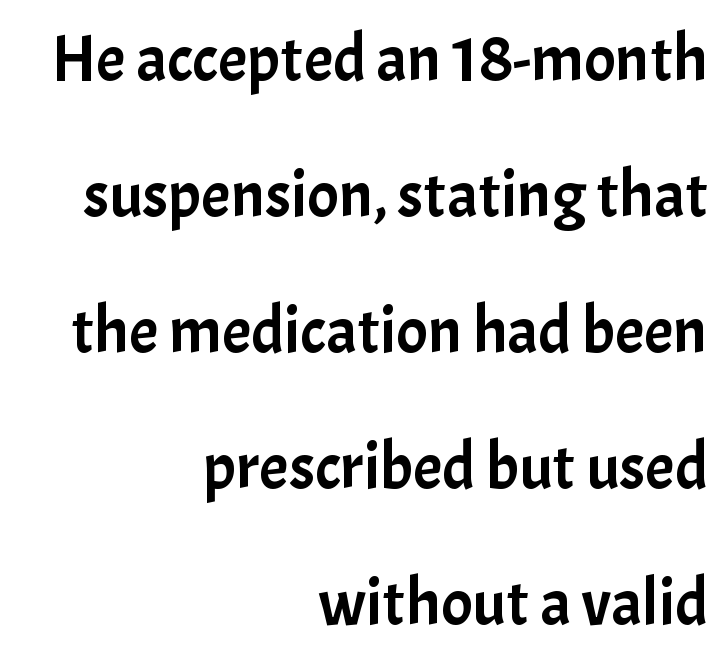
{"serif": "no", "italic": "no", "width": "normal", "stroke_contrast": "low", "x_height": "medium", "monospaced": "no", "underline": "no", "align": "right", "line_spacing": "loose", "line_spacing_ratio": 2.06, "letter_spacing": "normal", "letter_spacing_em": 0.0, "glyph_px": 66}
